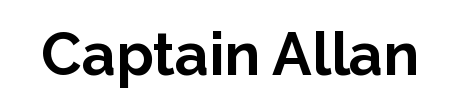
The zone under the glyphs is completely vacant. The designer went with a sans here, leaving each stem footless. A full-strength bold gives these letters their thick strokes. Is there any slant? The stems are plumb. You could not count columns in this text — the font is proportionally spaced.
